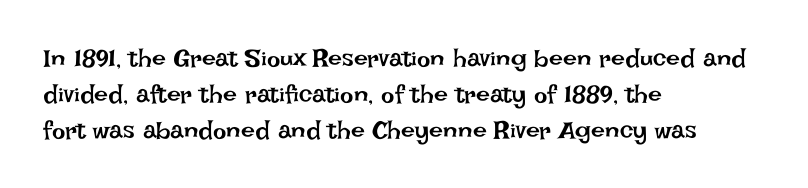
Q: Is the text bold? A: No.
Q: Is the text italic (slanted)? A: No, it is upright.
Q: Is the text underlined? A: No.
Q: How is the paragraph aligned? A: Left-aligned.
Q: Is the spacing between letters normal or unusually wide? A: Normal.
Q: Is the spacing between lines tight, normal or loose? A: Normal.
